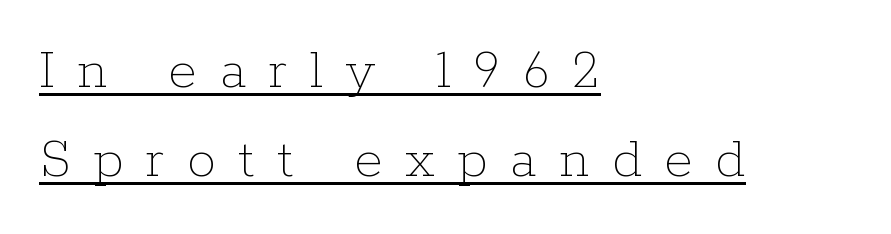
The image shows 58 px thin type, upright; set left-aligned, normal line spacing (1.53x), unusually wide letter spacing (+0.39 em), underlined; low stroke contrast and a medium x-height.
